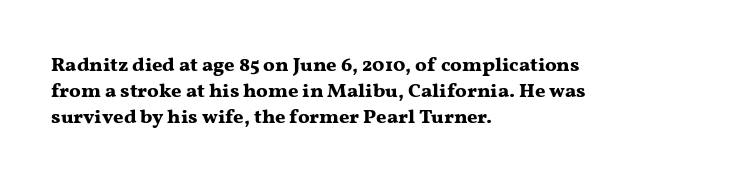
Q: Is the text bold? A: Yes.
Q: Is the text italic (slanted)? A: No, it is upright.
Q: Is the text underlined? A: No.
Q: How is the paragraph aligned? A: Left-aligned.
Q: Is the spacing between letters normal or unusually wide? A: Normal.
Q: Is the spacing between lines tight, normal or loose? A: Normal.
